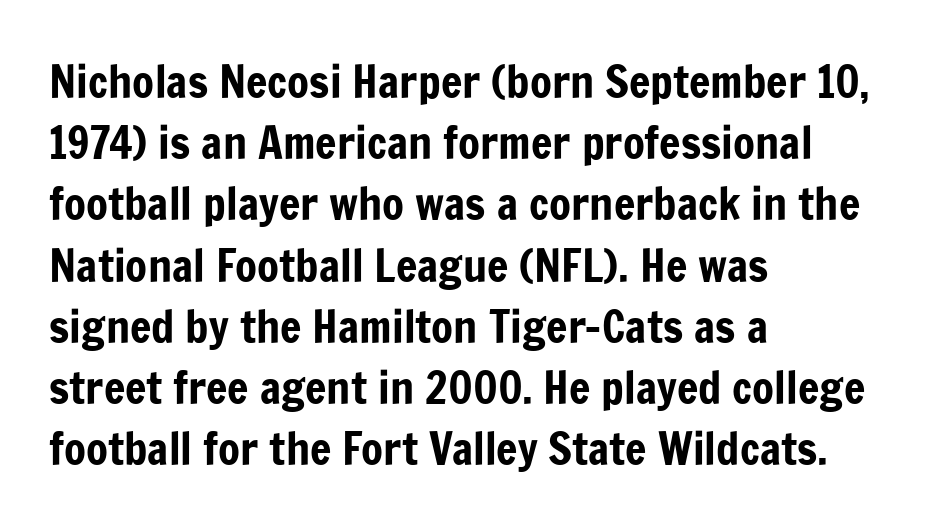
{"serif": "no", "italic": "no", "width": "condensed", "stroke_contrast": "low", "x_height": "medium", "monospaced": "no", "underline": "no", "align": "left", "line_spacing": "normal", "line_spacing_ratio": 1.36, "letter_spacing": "normal", "letter_spacing_em": 0.0, "glyph_px": 45}
